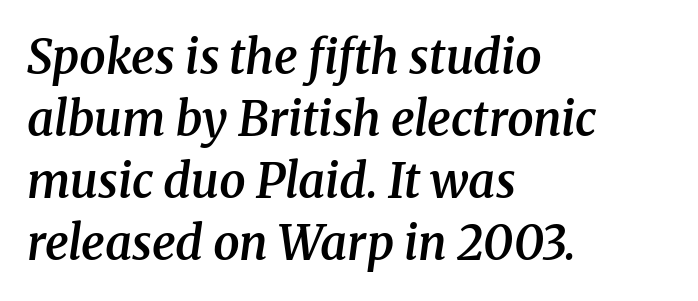
The image shows 47 px semibold serif type, italic (leaning right); set left-aligned, normal line spacing (1.32x), normal letter spacing, not underlined; medium stroke contrast and a medium x-height.
